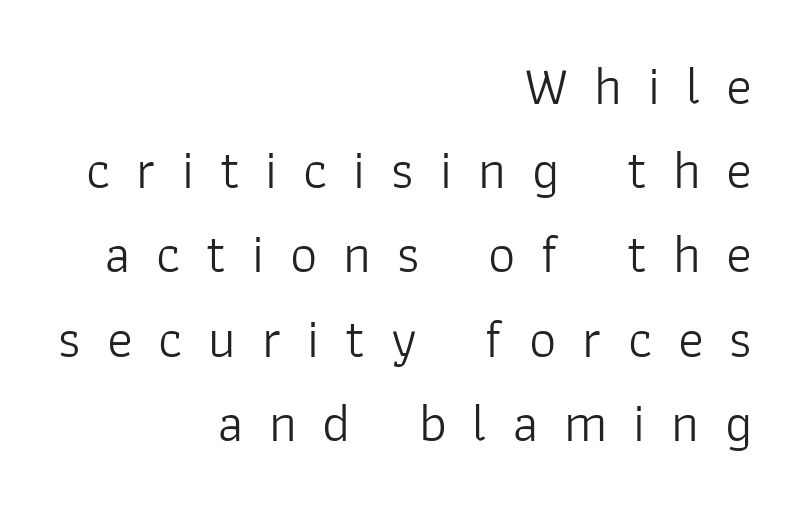
{"serif": "no", "italic": "no", "bold": "no", "weight": "light", "width": "normal", "stroke_contrast": "low", "x_height": "medium", "monospaced": "no", "underline": "no", "align": "right", "line_spacing": "normal", "line_spacing_ratio": 1.56, "letter_spacing": "wide", "letter_spacing_em": 0.48, "glyph_px": 54}
